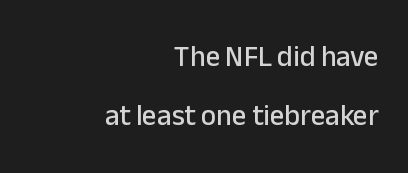
Q: Is the text italic (slanted)? A: No, it is upright.
Q: Is the typeface a serif or a sans-serif typeface? A: Sans-serif.
Q: Is the text underlined? A: No.
Q: How is the paragraph aligned? A: Right-aligned.
Q: Is the spacing between letters normal or unusually wide? A: Normal.
Q: Is the spacing between lines tight, normal or loose? A: Loose.
Q: Width (condensed, normal, or wide)? A: Normal.
Q: Stroke contrast? A: Low.
Q: x-height? A: Medium.
Q: Monospaced? A: No.
